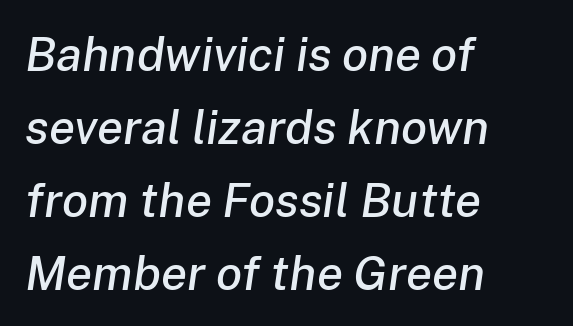
{"italic": "yes", "lean": "right", "slant_degrees": 8, "width": "normal", "stroke_contrast": "low", "x_height": "medium", "monospaced": "no", "underline": "no", "align": "left", "line_spacing": "normal", "line_spacing_ratio": 1.52, "letter_spacing": "normal", "letter_spacing_em": 0.0, "glyph_px": 48}
